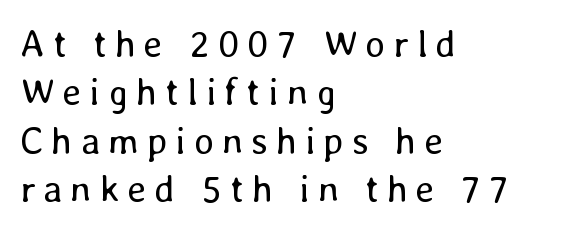
{"italic": "no", "bold": "no", "weight": "regular", "width": "normal", "stroke_contrast": "low", "x_height": "medium", "monospaced": "no", "underline": "no", "align": "left", "line_spacing": "normal", "line_spacing_ratio": 1.27, "letter_spacing": "wide", "letter_spacing_em": 0.21, "glyph_px": 38}
